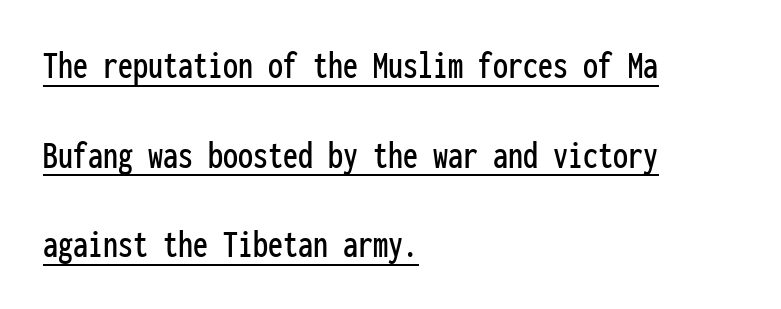
The image shows 40 px condensed sans-serif type, upright, monospaced; set left-aligned, loose line spacing (2.24x), normal letter spacing, underlined; low stroke contrast and a medium x-height.
